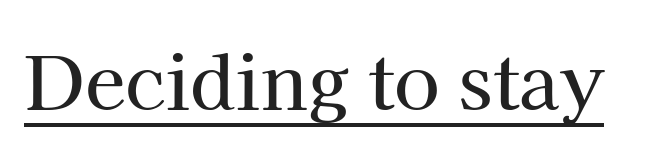
The image shows 74 px serif type, upright; set normal letter spacing, underlined; high stroke contrast and a medium x-height.
